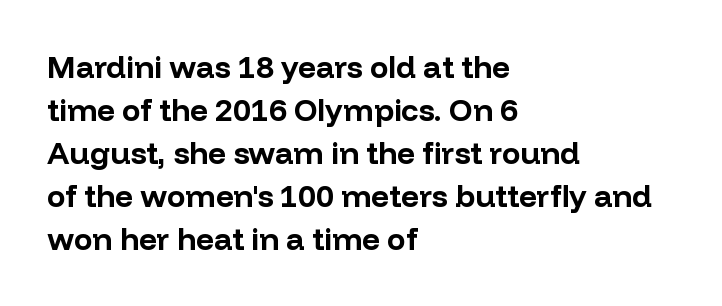
The image shows 31 px bold sans-serif type, upright; set left-aligned, normal line spacing (1.39x), normal letter spacing, not underlined; low stroke contrast and a medium x-height.
